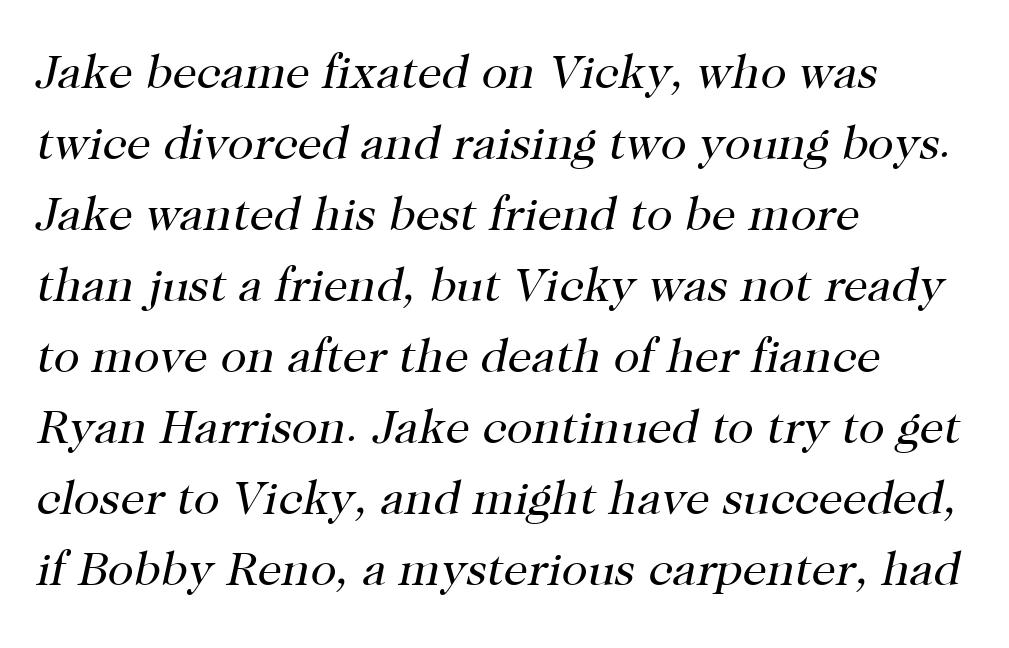
The rendering uses a moderate line-height, typical for paragraphs. Here the designer chose a conventional face with non-uniform glyph widths. The strokes carry an ordinary text weight at most. The lines in this sample share a left origin and differ only in where they stop. The tracking reads as untouched default to a designer's eye. Italic: yes, the glyphs are oblique.
